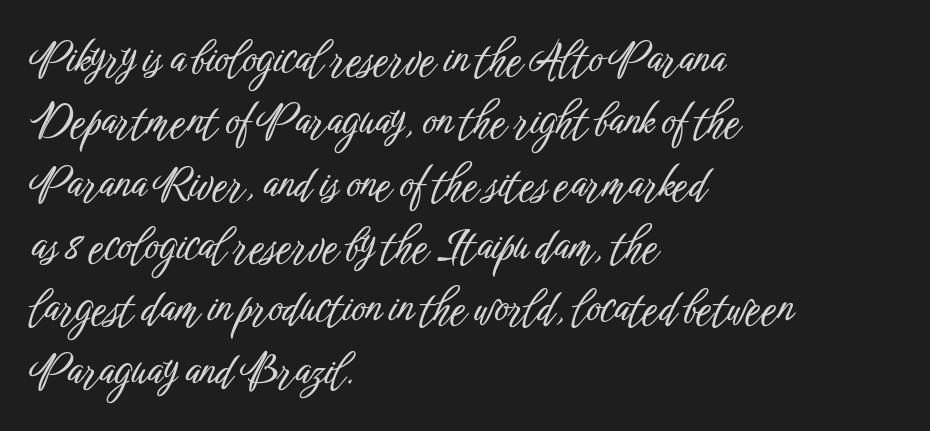
Successive baselines arrive at the customary interval. This rendering uses left alignment, leaving the right contour irregular. The passage shown has conventional tracking throughout. A typesetter would label this face a sans. Here the designer chose a conventional face with non-uniform glyph widths.
